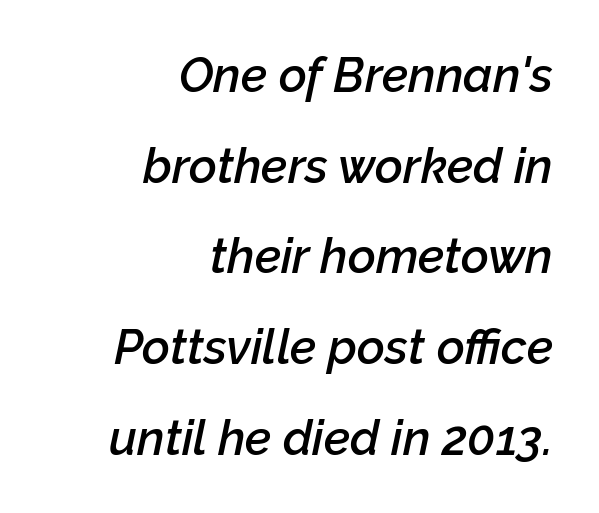
Q: Is the text bold? A: Semi-bold.
Q: Is the text italic (slanted)? A: Yes, it leans right by about 12 degrees.
Q: Is the text underlined? A: No.
Q: How is the paragraph aligned? A: Right-aligned.
Q: Is the spacing between letters normal or unusually wide? A: Normal.
Q: Width (condensed, normal, or wide)? A: Normal.
Q: Stroke contrast? A: Low.
Q: x-height? A: Medium.
Q: Monospaced? A: No.
